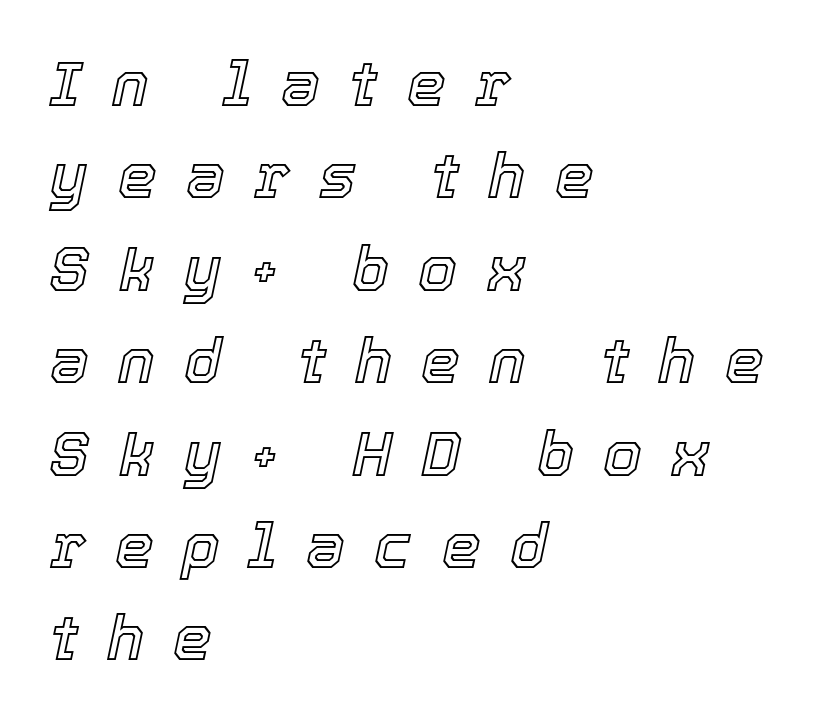
{"italic": "yes", "lean": "right", "slant_degrees": 12, "width": "normal", "x_height": "medium", "monospaced": "no", "underline": "no", "align": "left", "line_spacing": "normal", "line_spacing_ratio": 1.49, "letter_spacing": "wide", "letter_spacing_em": 0.47, "glyph_px": 62}
